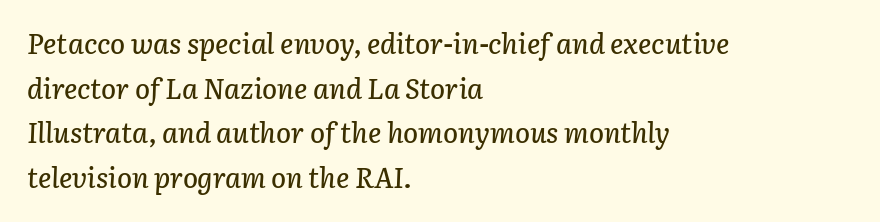
Q: Is the text italic (slanted)? A: Yes, it leans right by about 3 degrees.
Q: Is the text underlined? A: No.
Q: How is the paragraph aligned? A: Left-aligned.
Q: Is the spacing between letters normal or unusually wide? A: Normal.
Q: Is the spacing between lines tight, normal or loose? A: Normal.
Q: Width (condensed, normal, or wide)? A: Normal.
Q: Stroke contrast? A: Low.
Q: x-height? A: Medium.
Q: Monospaced? A: No.
